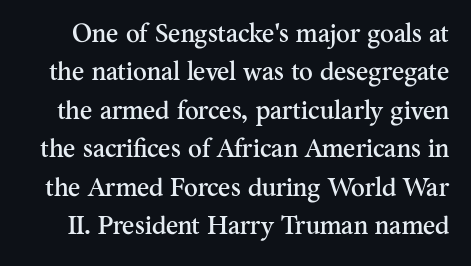
The image shows 26 px text type, upright; set normal line spacing (1.48x), normal letter spacing, not underlined.
